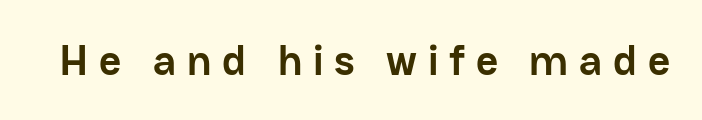
{"serif": "no", "italic": "no", "bold": "yes", "weight": "semibold", "width": "normal", "stroke_contrast": "low", "x_height": "medium", "monospaced": "no", "underline": "no", "letter_spacing": "wide", "letter_spacing_em": 0.25, "glyph_px": 43}
